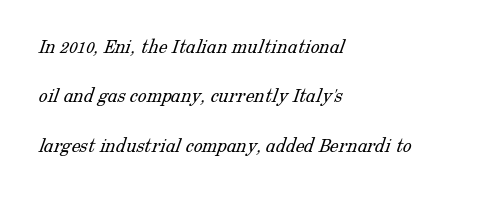
{"bold": "no", "underline": "no", "align": "left", "line_spacing": "loose", "line_spacing_ratio": 2.25, "letter_spacing": "normal", "letter_spacing_em": 0.0, "glyph_px": 22}
